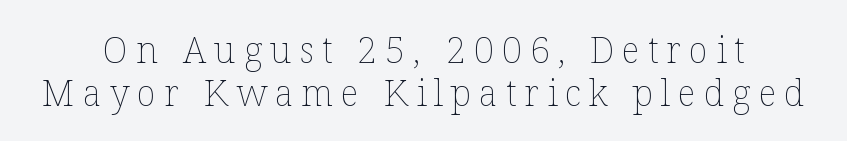
The image shows 36 px thin type, upright; set line spacing 1.19x, unusually wide letter spacing (+0.22 em), not underlined; low stroke contrast and a medium x-height.
